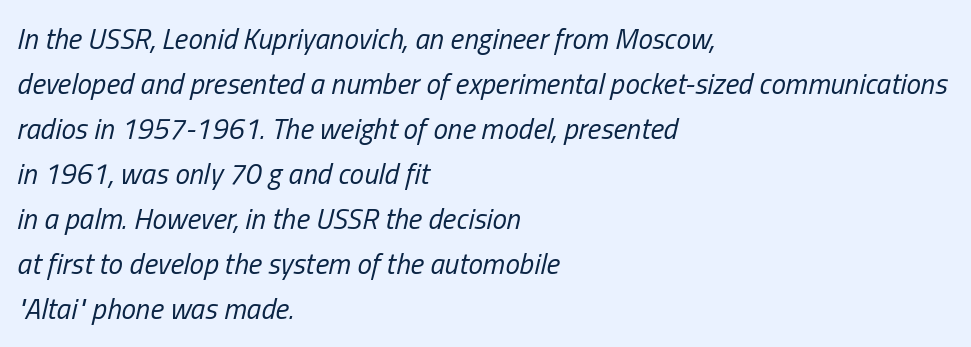
The foot of each line stays bare and open. Teacher's note: observe the even left margin — that is flush-left alignment. This sample uses plain, unmodified letter spacing. The weight tops out at a normal text grade.
